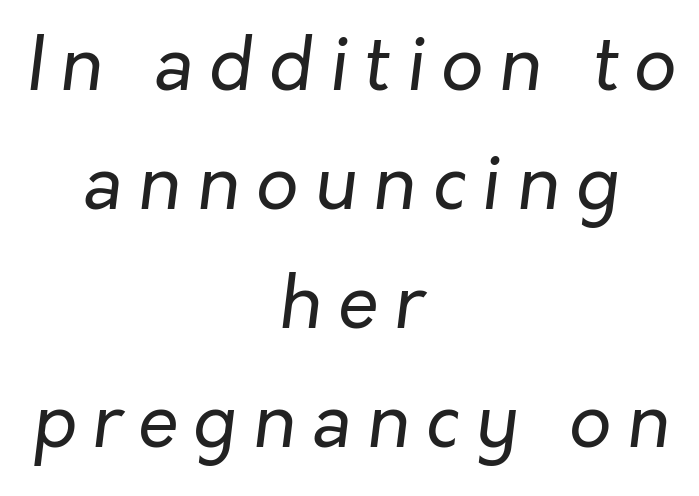
{"italic": "yes", "lean": "right", "slant_degrees": 7, "bold": "no", "weight": "regular", "width": "normal", "stroke_contrast": "low", "x_height": "medium", "monospaced": "no", "underline": "no", "align": "center", "line_spacing": "normal", "line_spacing_ratio": 1.61, "letter_spacing": "wide", "letter_spacing_em": 0.21, "glyph_px": 74}
